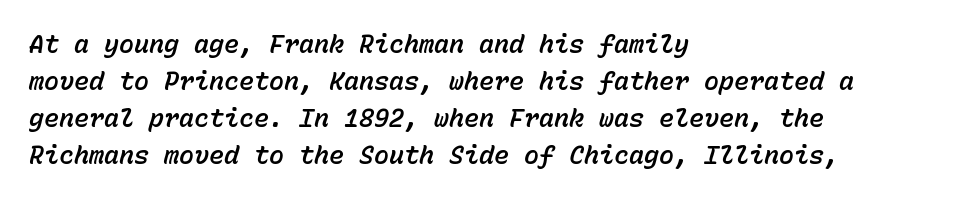
In terms of letterspacing, this is plain default setting. The specimen reads as italic at a glance. Left-aligned paragraph, ragged on the right. The rendering uses a moderate line-height, typical for paragraphs. Quick note: underline off.
